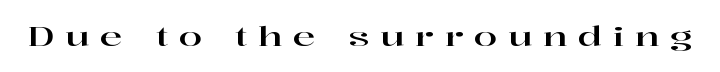
{"italic": "no", "underline": "no", "letter_spacing": "wide", "letter_spacing_em": 0.39, "glyph_px": 27}
